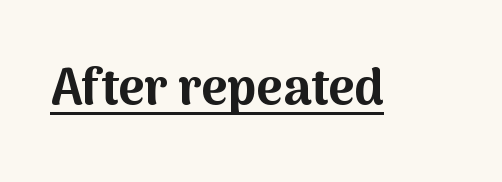
The image shows 50 px bold sans-serif type, upright; set normal letter spacing, underlined; medium stroke contrast and a medium x-height.
